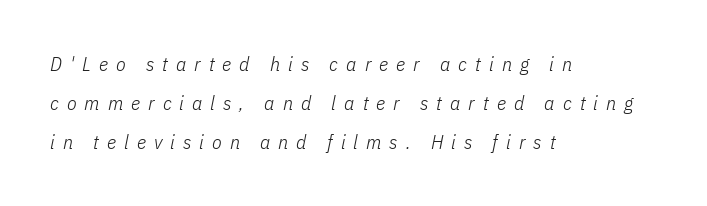
Q: Is the text bold? A: No.
Q: Is the text italic (slanted)? A: Yes, it leans right by about 11 degrees.
Q: Is the text underlined? A: No.
Q: How is the paragraph aligned? A: Left-aligned.
Q: Is the spacing between letters normal or unusually wide? A: Unusually wide.
Q: Is the spacing between lines tight, normal or loose? A: Loose.
